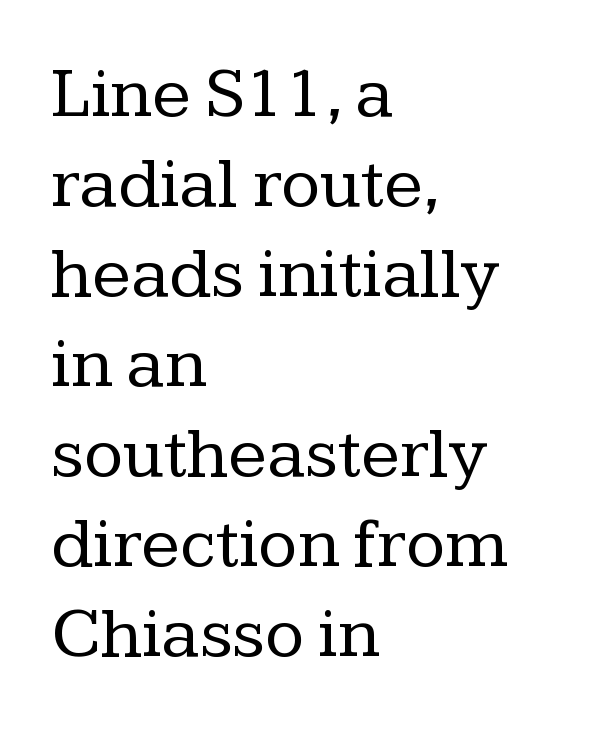
The image shows 72 px regular-weight serif type, upright; set left-aligned, normal line spacing (1.25x), normal letter spacing, not underlined; low stroke contrast and a medium x-height.
